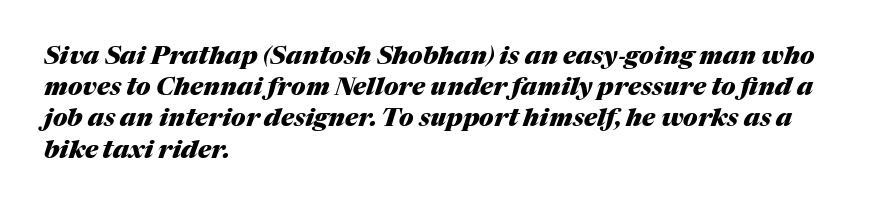
{"italic": "yes", "lean": "right", "slant_degrees": 17, "bold": "yes", "underline": "no", "align": "left", "line_spacing": "normal", "line_spacing_ratio": 1.25, "letter_spacing": "normal", "letter_spacing_em": 0.0, "glyph_px": 25}
